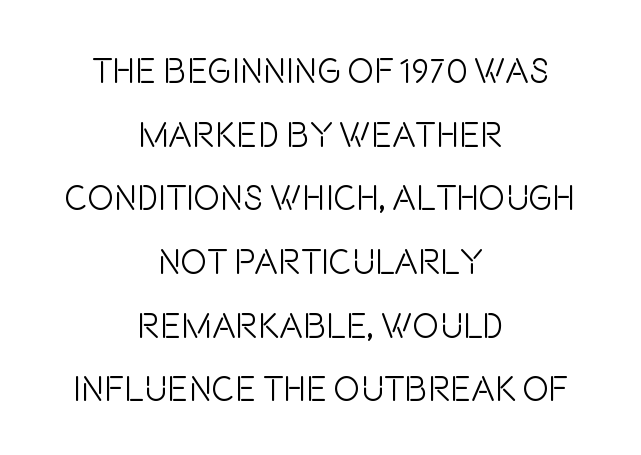
Looks like regular typesetting: each glyph gets only the width it needs. Does the copy run flush right? No — it is centered line by line. A light-to-regular cut is what we see here. Are there feet on the stems? There aren't — it's a sans. The passage shown is not underscored anywhere. Look at the tracking — it's just the regular setting, nothing added.
